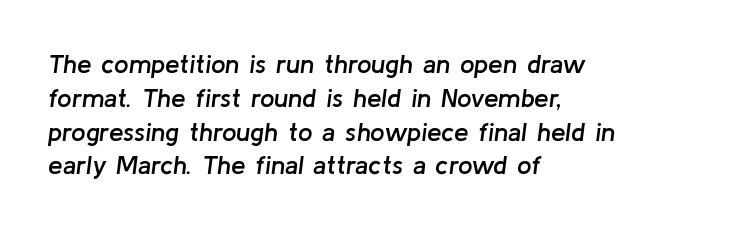
Q: Is the text bold? A: Semi-bold.
Q: Is the text italic (slanted)? A: Yes, it leans right by about 8 degrees.
Q: Is the text underlined? A: No.
Q: How is the paragraph aligned? A: Left-aligned.
Q: Is the spacing between letters normal or unusually wide? A: Normal.
Q: Is the spacing between lines tight, normal or loose? A: Normal.
